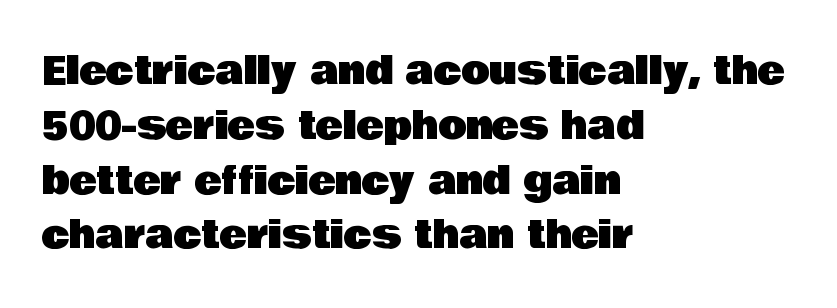
{"serif": "no", "italic": "no", "width": "normal", "stroke_contrast": "low", "x_height": "large", "monospaced": "no", "underline": "no", "align": "left", "line_spacing": "normal", "line_spacing_ratio": 1.48, "letter_spacing": "normal", "letter_spacing_em": 0.0, "glyph_px": 37}
